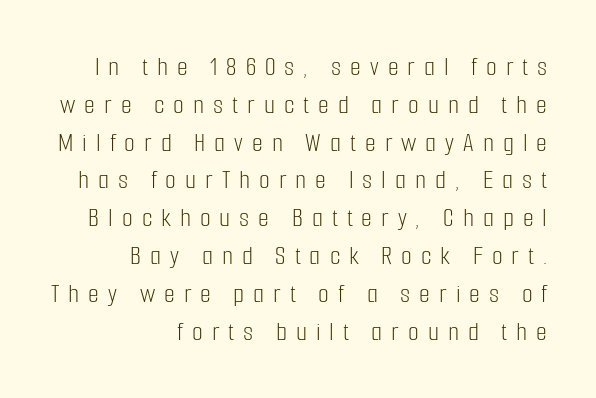
The image shows 28 px light, condensed sans-serif type, upright; set right-aligned, normal line spacing (1.35x), unusually wide letter spacing (+0.32 em), not underlined; low stroke contrast and a medium x-height.
